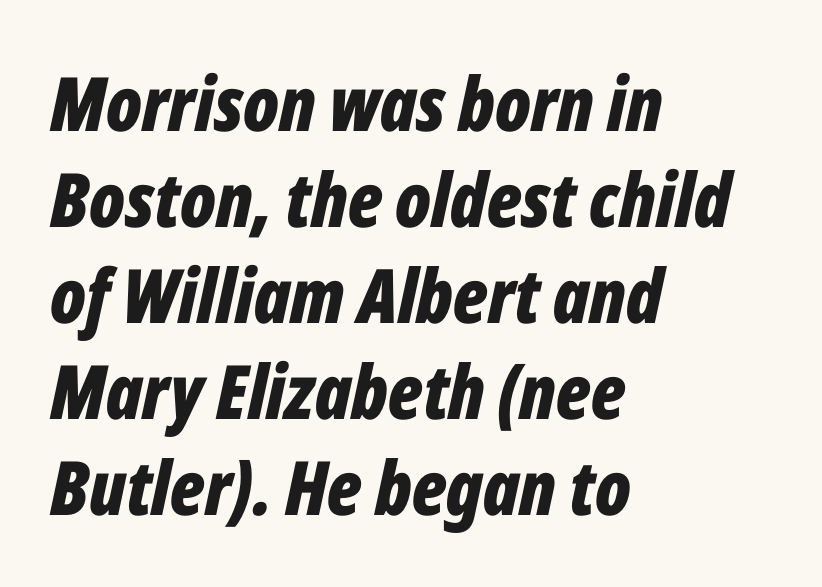
Compared with a centered layout, this one pins lines to the left instead. The line texture is even and compact thanks to regular tracking. Looks like regular typesetting: each glyph gets only the width it needs. Quick note: italic. Students, observe: this is what conventionally led text looks like.
